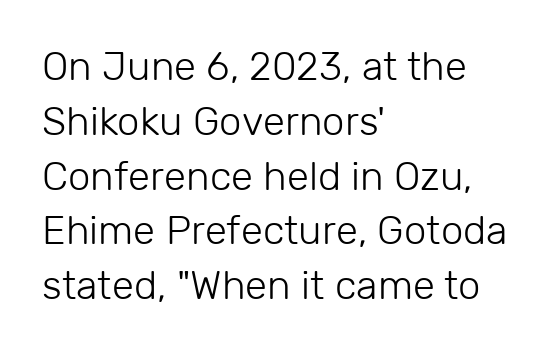
The image shows 40 px light sans-serif type, upright; set left-aligned, normal line spacing (1.37x), normal letter spacing, not underlined; low stroke contrast and a medium x-height.
